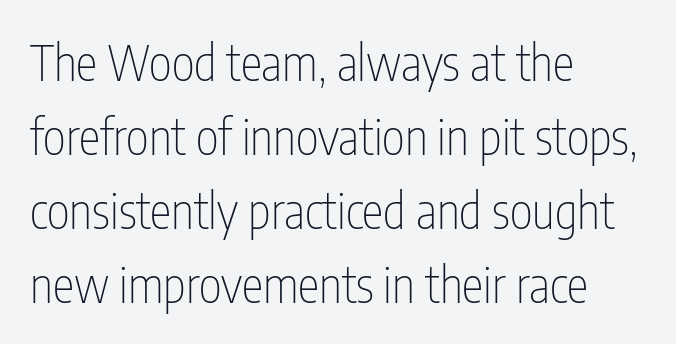
The image shows 49 px thin, condensed sans-serif type, upright; set left-aligned, normal line spacing (1.51x), normal letter spacing, not underlined; low stroke contrast and a medium x-height.
